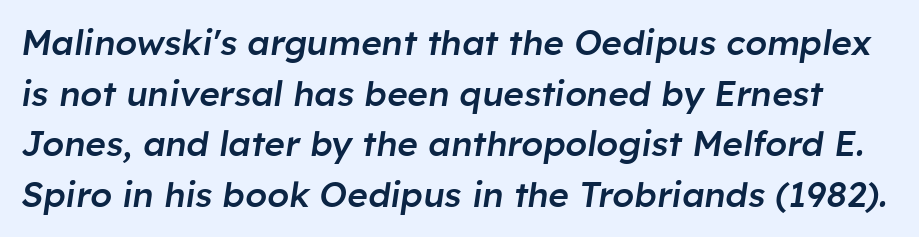
No word sits above an underline. Typesetter's note: demi weight, one step under bold. The letters are slanted; this is an italic face. In terms of letterspacing, this is plain default setting. Regarding leading, the lines here are spaced in the standard way.
